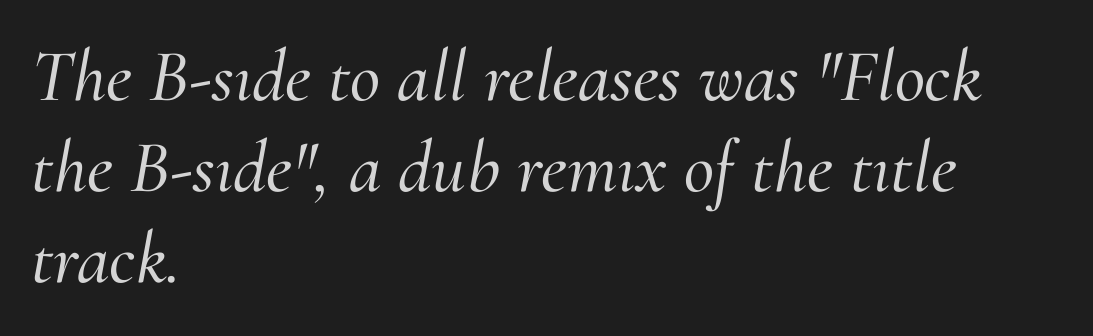
Character widths vary here, with narrow letters taking less room than wide ones. The rendering applies a slant to the glyphs. A typesetter would label this face a serif. Casual observation: everything's shoved over to the left. Standard letterfit; no display-style spreading of the glyphs.
